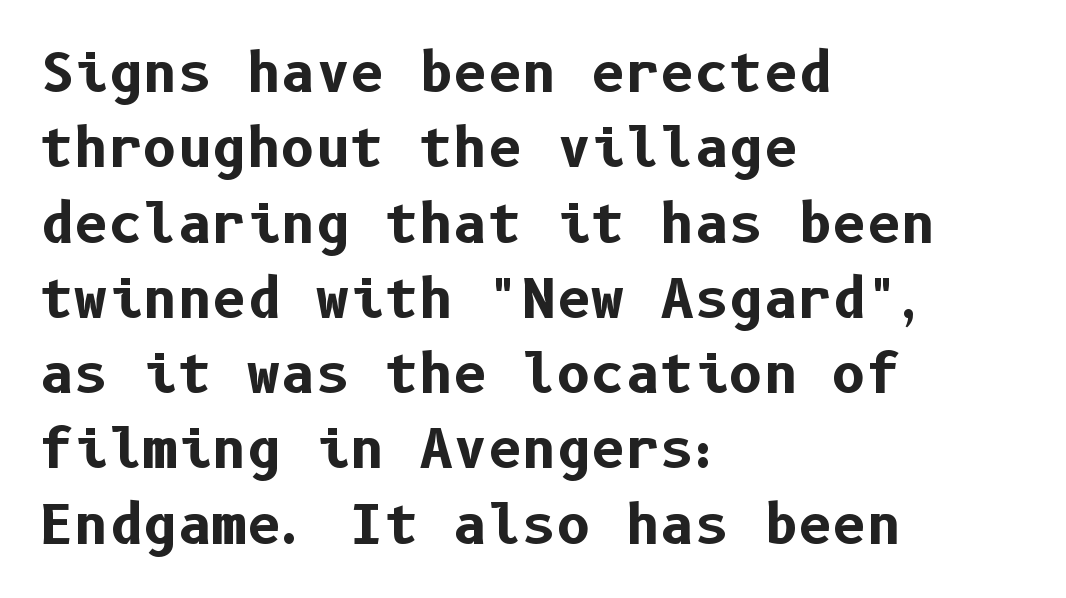
Q: Is the text bold? A: Yes.
Q: Is the text italic (slanted)? A: No, it is upright.
Q: Is the typeface a serif or a sans-serif typeface? A: Sans-serif.
Q: Is the text underlined? A: No.
Q: How is the paragraph aligned? A: Left-aligned.
Q: Is the spacing between letters normal or unusually wide? A: Normal.
Q: Is the spacing between lines tight, normal or loose? A: Normal.
Q: Width (condensed, normal, or wide)? A: Normal.
Q: Stroke contrast? A: Low.
Q: x-height? A: Medium.
